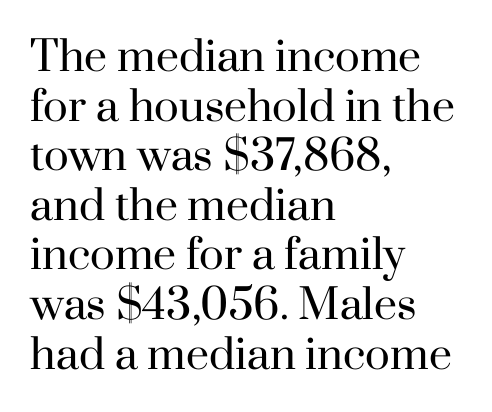
Q: Is the text bold? A: No.
Q: Is the text italic (slanted)? A: No, it is upright.
Q: Is the typeface a serif or a sans-serif typeface? A: Serif.
Q: Is the text underlined? A: No.
Q: How is the paragraph aligned? A: Left-aligned.
Q: Is the spacing between letters normal or unusually wide? A: Normal.
Q: Width (condensed, normal, or wide)? A: Normal.
Q: Stroke contrast? A: High.
Q: x-height? A: Small.
Q: Monospaced? A: No.
